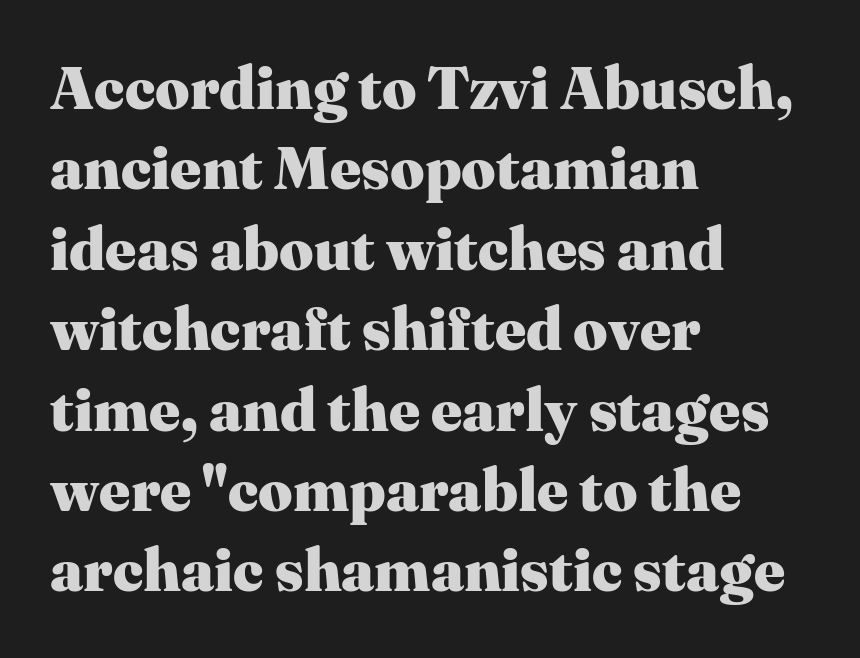
Q: Is the text bold? A: Yes.
Q: Is the text italic (slanted)? A: No, it is upright.
Q: Is the typeface a serif or a sans-serif typeface? A: Serif.
Q: Is the text underlined? A: No.
Q: How is the paragraph aligned? A: Left-aligned.
Q: Is the spacing between letters normal or unusually wide? A: Normal.
Q: Is the spacing between lines tight, normal or loose? A: Normal.
Q: Width (condensed, normal, or wide)? A: Normal.
Q: Stroke contrast? A: Medium.
Q: x-height? A: Medium.
Q: Monospaced? A: No.
